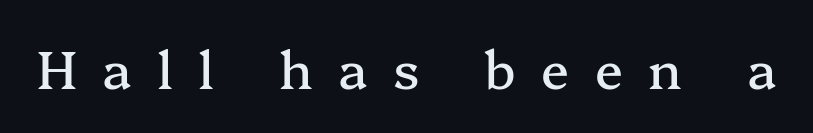
The image shows 52 px serif type, upright; set unusually wide letter spacing (+0.49 em), not underlined; medium stroke contrast and a medium x-height.
